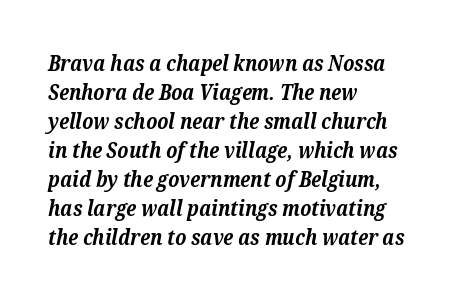
{"italic": "yes", "lean": "right", "slant_degrees": 12, "bold": "yes", "underline": "no", "align": "left", "line_spacing": "normal", "line_spacing_ratio": 1.38, "letter_spacing": "normal", "letter_spacing_em": 0.0, "glyph_px": 21}
